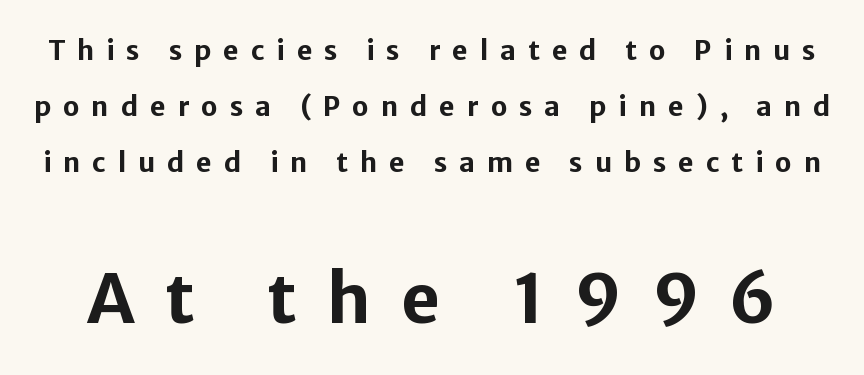
{"serif": "no", "italic": "no", "bold": "yes", "weight": "bold", "width": "normal", "stroke_contrast": "low", "x_height": "medium", "monospaced": "no", "underline": "no", "line_spacing": "loose", "line_spacing_ratio": 2.08, "letter_spacing": "wide", "letter_spacing_em": 0.44, "larger_block": "second", "size_ratio": 2.52, "glyph_px": 68}
